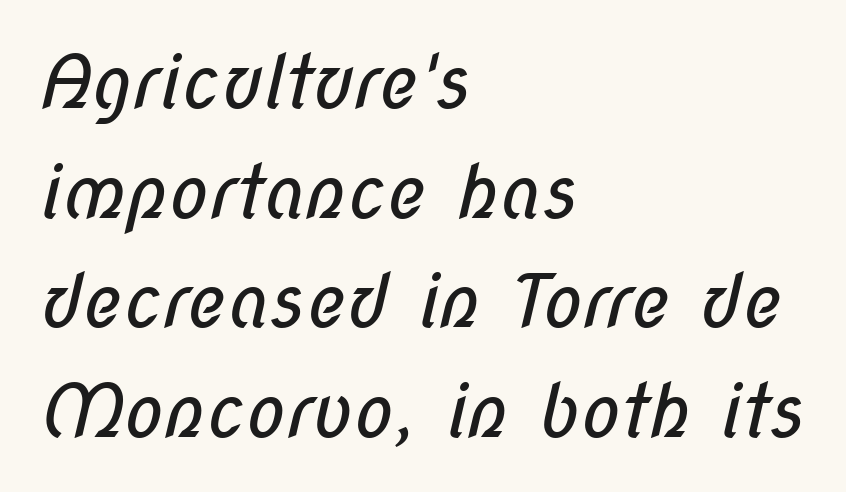
{"serif": "no", "bold": "no", "weight": "regular", "width": "condensed", "stroke_contrast": "low", "x_height": "medium", "monospaced": "no", "underline": "no", "align": "left", "line_spacing": "normal", "line_spacing_ratio": 1.48, "letter_spacing": "normal", "letter_spacing_em": 0.0, "glyph_px": 74}
